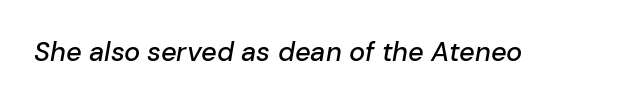
Q: Is the text italic (slanted)? A: Yes, it leans right by about 10 degrees.
Q: Is the text underlined? A: No.
Q: Is the spacing between letters normal or unusually wide? A: Normal.
